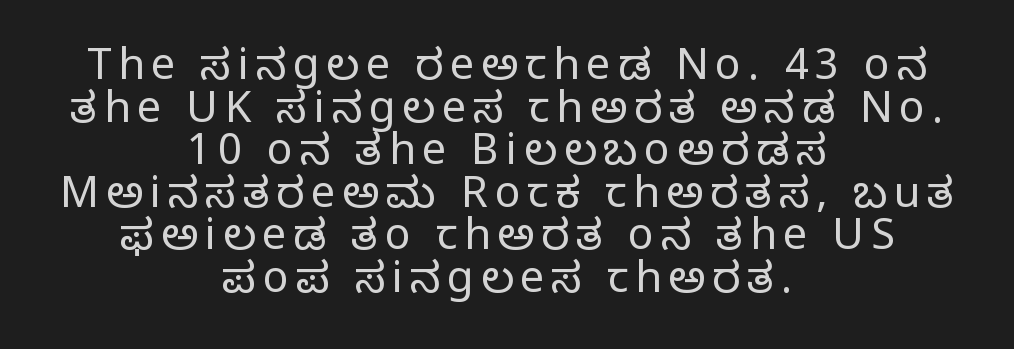
Q: Is the text bold? A: No.
Q: Is the text italic (slanted)? A: No, it is upright.
Q: Is the typeface a serif or a sans-serif typeface? A: Serif.
Q: Is the text underlined? A: No.
Q: How is the paragraph aligned? A: Centered.
Q: Is the spacing between lines tight, normal or loose? A: Tight.
Q: Width (condensed, normal, or wide)? A: Normal.
Q: Stroke contrast? A: Low.
Q: x-height? A: Large.
Q: Monospaced? A: No.
